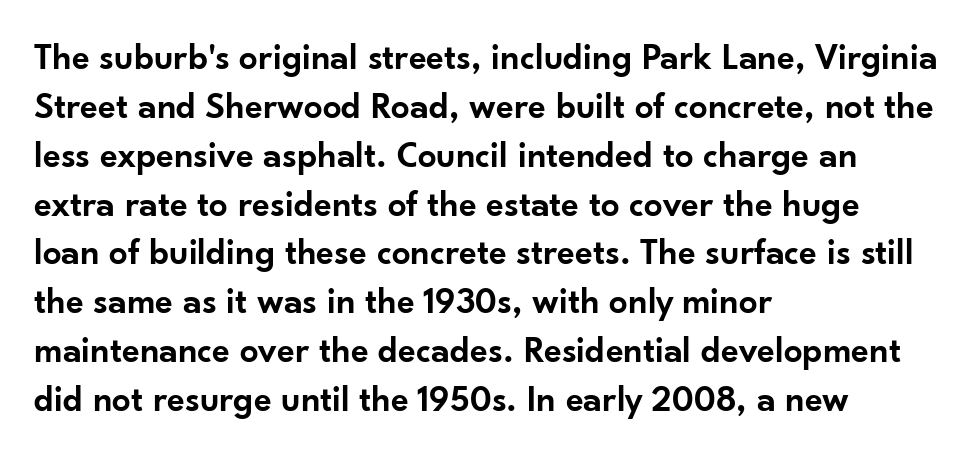
Proportional: the letters do not fall into vertical columns. The rows are spaced the way most documents space them. Words float on clear page, feet unadorned. A semibold gives these letters moderate extra thickness, short of bold. A typesetter would mark this as roman, not italic.
